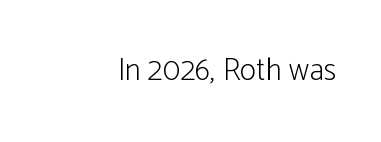
Q: Is the text bold? A: No.
Q: Is the text italic (slanted)? A: No, it is upright.
Q: Is the typeface a serif or a sans-serif typeface? A: Sans-serif.
Q: Is the text underlined? A: No.
Q: Is the spacing between letters normal or unusually wide? A: Normal.
Q: Width (condensed, normal, or wide)? A: Condensed.
Q: Stroke contrast? A: Low.
Q: x-height? A: Medium.
Q: Monospaced? A: No.
